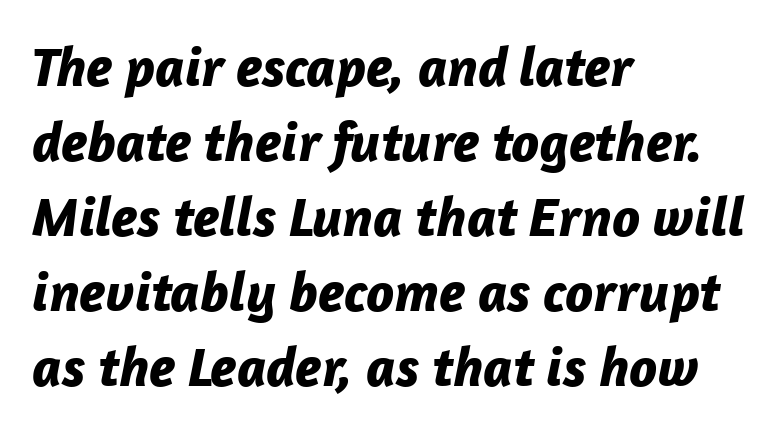
Q: Is the text bold? A: Yes.
Q: Is the text italic (slanted)? A: Yes, it leans right by about 12 degrees.
Q: Is the text underlined? A: No.
Q: How is the paragraph aligned? A: Left-aligned.
Q: Is the spacing between letters normal or unusually wide? A: Normal.
Q: Is the spacing between lines tight, normal or loose? A: Normal.
Q: Width (condensed, normal, or wide)? A: Normal.
Q: Stroke contrast? A: Low.
Q: x-height? A: Medium.
Q: Monospaced? A: No.
